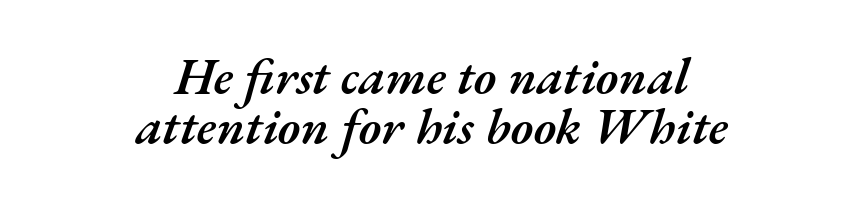
{"italic": "yes", "lean": "right", "slant_degrees": 17, "bold": "semi", "weight": "semibold", "width": "normal", "stroke_contrast": "medium", "x_height": "small", "monospaced": "no", "underline": "no", "align": "center", "line_spacing": "tight", "line_spacing_ratio": 0.98, "letter_spacing": "normal", "letter_spacing_em": 0.0, "glyph_px": 51}
